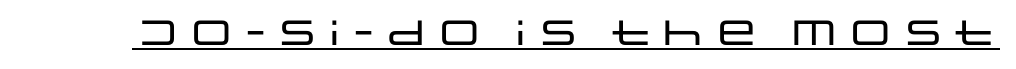
The image shows 35 px wide sans-serif type, upright; set normal letter spacing, underlined; low stroke contrast and a large x-height.
